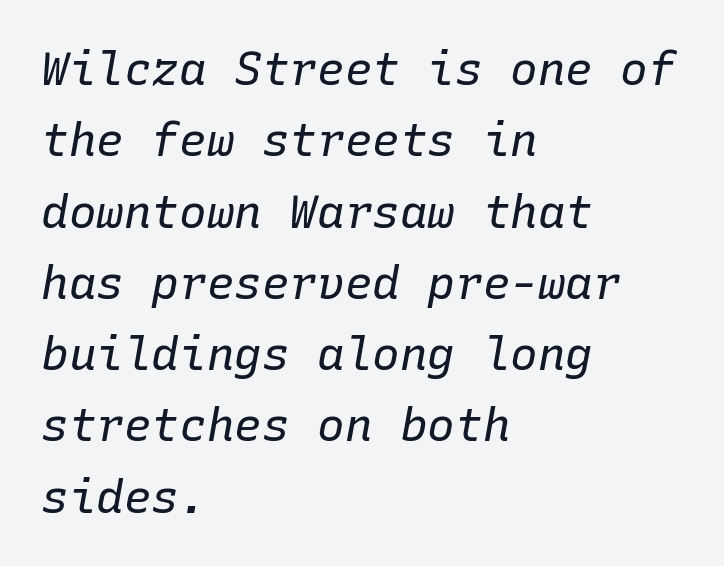
Nobody touched the tracking dial on this one. If you measured baseline to baseline, you'd find a middling distance. Leftover space on each line is placed entirely after the last word. Think of a typewriter: that constant character pitch is what you see here. Posture: slanted.
